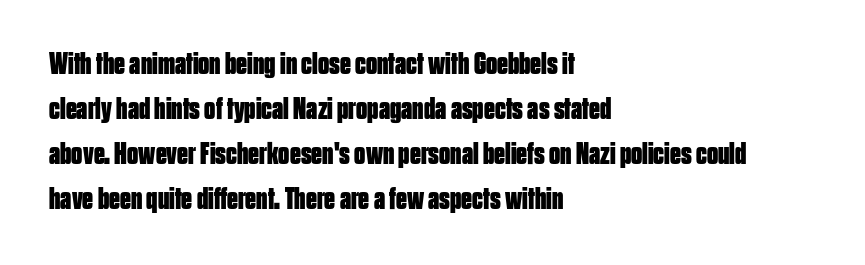
In CSS terms this would be text-align: left. The typography opts for an upright posture over an oblique one. Beneath every word, the page is bare. Each new line begins a customary step beneath the previous one. Spacing verdict: proportional, widths tailored to each character.
